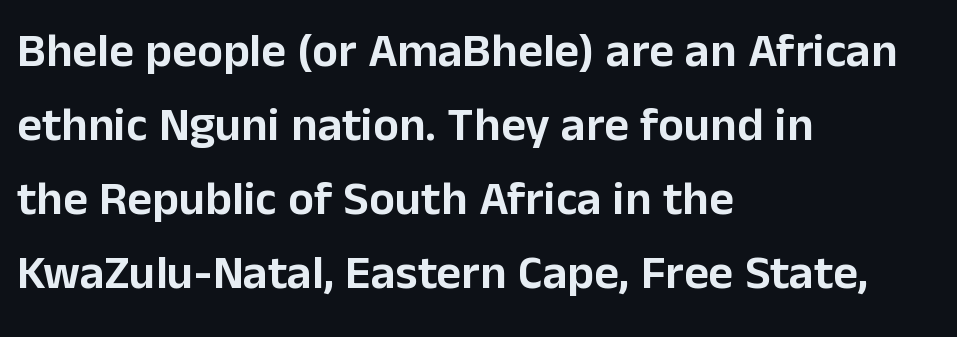
Q: Is the text italic (slanted)? A: No, it is upright.
Q: Is the typeface a serif or a sans-serif typeface? A: Sans-serif.
Q: Is the text underlined? A: No.
Q: How is the paragraph aligned? A: Left-aligned.
Q: Is the spacing between letters normal or unusually wide? A: Normal.
Q: Is the spacing between lines tight, normal or loose? A: Normal.
Q: Width (condensed, normal, or wide)? A: Normal.
Q: Stroke contrast? A: Low.
Q: x-height? A: Medium.
Q: Monospaced? A: No.
